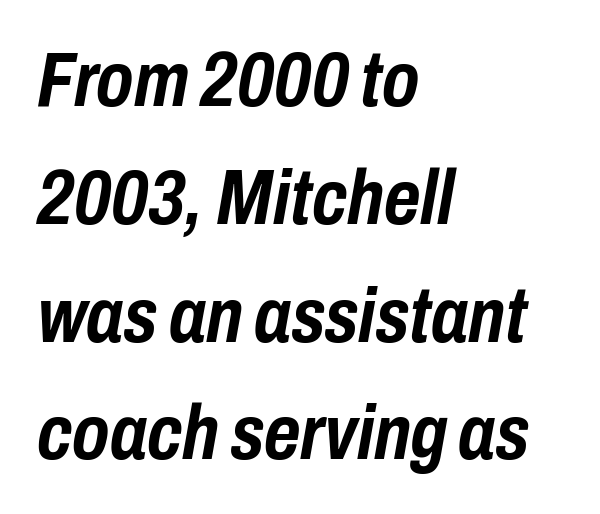
Is the block centered? No — it sits flush against the left margin. The lines sit at an ordinary, default distance from one another. The specimen reads as italic at a glance. This rendering features lettering with no underline.
